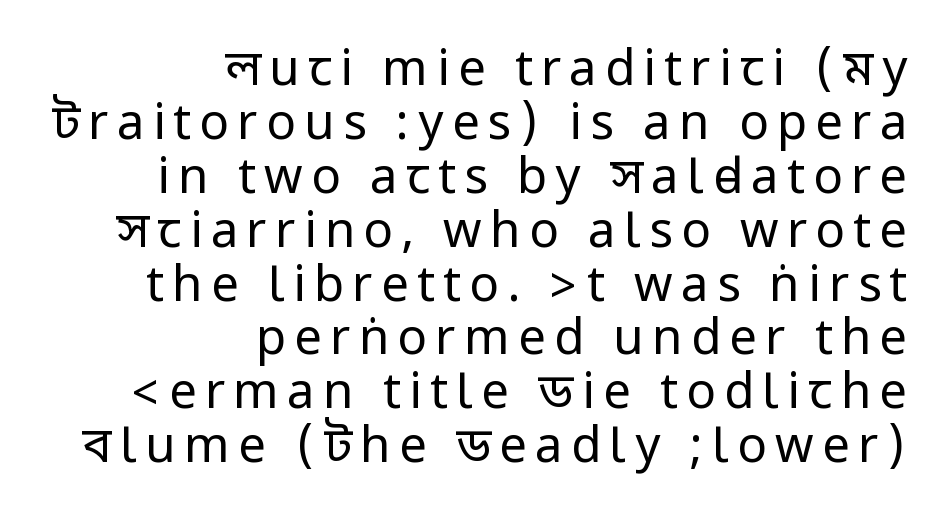
{"serif": "no", "italic": "no", "bold": "no", "weight": "regular", "width": "condensed", "stroke_contrast": "low", "underline": "no", "align": "right", "line_spacing": "tight", "line_spacing_ratio": 1.1, "glyph_px": 49}
